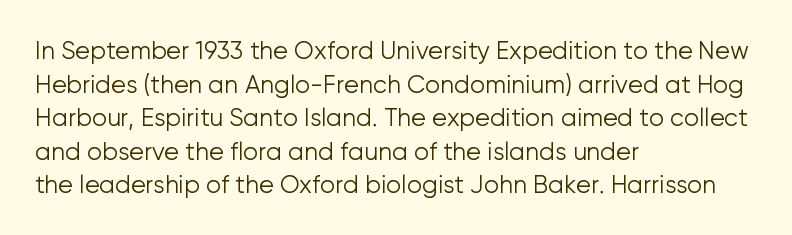
The image shows 24 px text type, upright; set left-aligned, normal line spacing (1.4x), normal letter spacing, not underlined.
